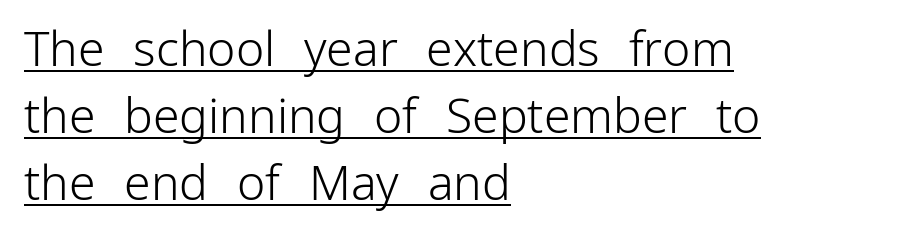
{"serif": "no", "italic": "no", "bold": "no", "weight": "light", "width": "normal", "stroke_contrast": "low", "x_height": "medium", "monospaced": "no", "underline": "yes", "align": "left", "line_spacing": "normal", "line_spacing_ratio": 1.4, "letter_spacing": "normal", "letter_spacing_em": 0.0, "glyph_px": 48}
